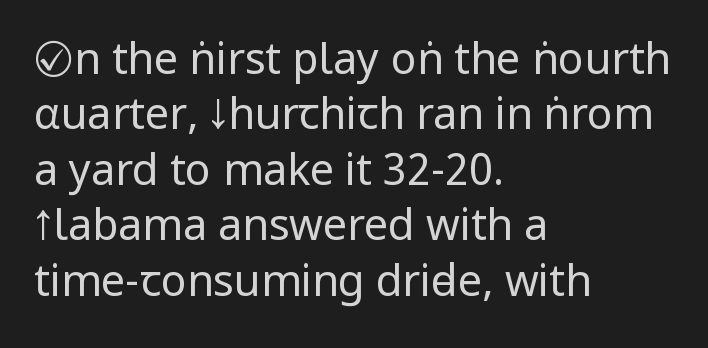
This is sans-serif lettering, the kind often seen on screens and signage. No extra ink here — the face is not bold. Students, note that the glyphs here touch the page at normal intervals. Whoever set this chose a conventional vertical rhythm.
